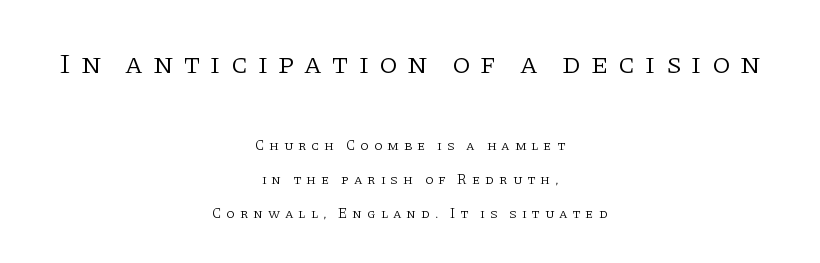
The image shows 29 px light serif type, upright; set centered, loose line spacing (2.43x), unusually wide letter spacing (+0.34 em), not underlined; the first (top) block is 2.07x larger; low stroke contrast and a large x-height.
